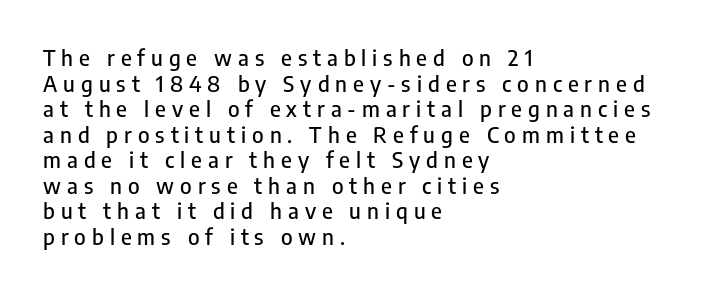
{"italic": "no", "underline": "no", "align": "left", "line_spacing_ratio": 1.16, "letter_spacing": "wide", "letter_spacing_em": 0.27, "glyph_px": 22}
